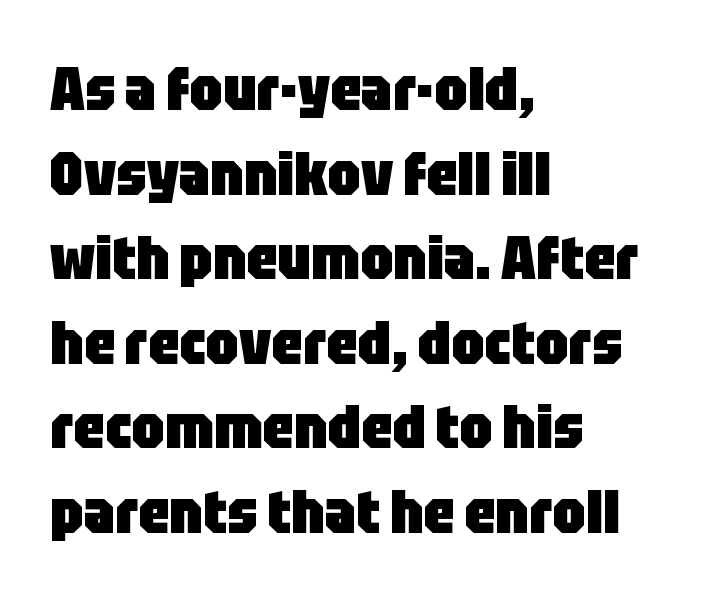
Weight check: bold — yes, fully. Default kerning and tracking; the words read as compact shapes. The text was rendered using a sans face with plain stroke endings. This block has exactly the height ordinary leading produces. These lines are rendered in a variable-pitch font. Just letters on the line, the space beneath them empty.
